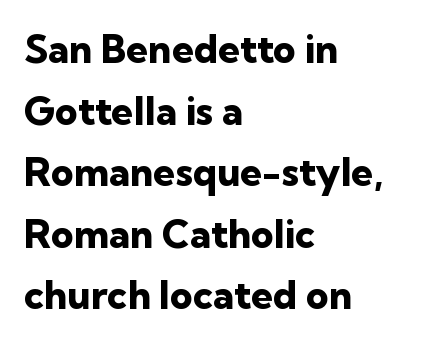
{"serif": "no", "italic": "no", "bold": "yes", "weight": "heavy", "width": "normal", "stroke_contrast": "low", "x_height": "medium", "monospaced": "no", "underline": "no", "align": "left", "line_spacing": "normal", "line_spacing_ratio": 1.58, "letter_spacing": "normal", "letter_spacing_em": 0.0, "glyph_px": 39}
